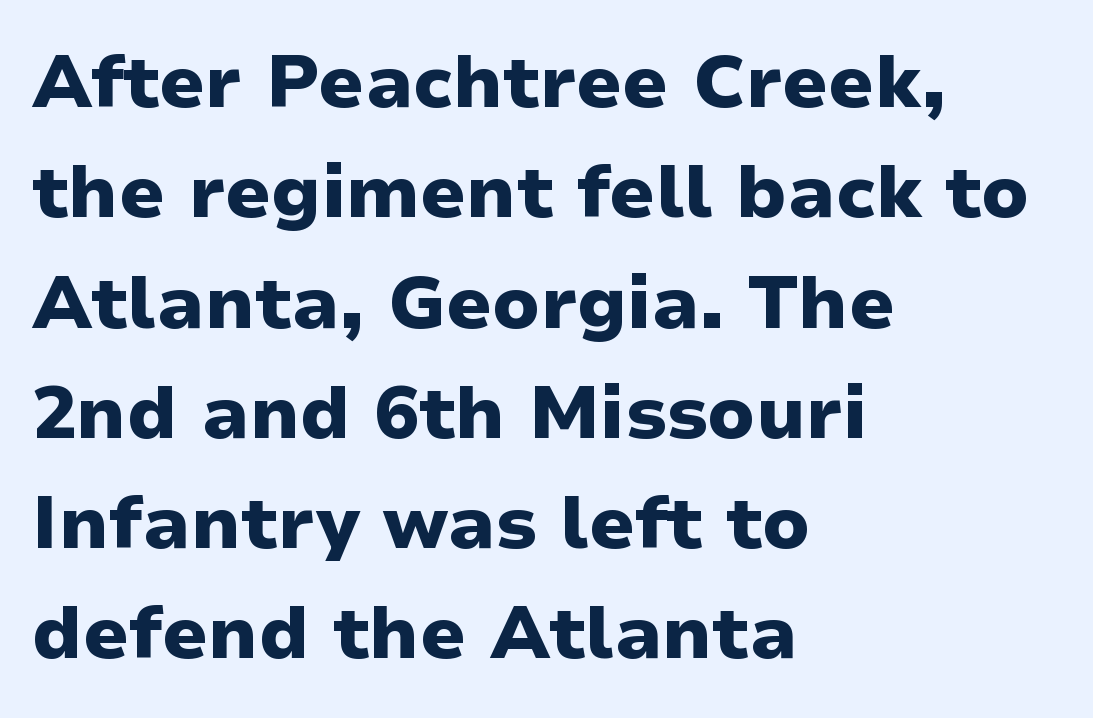
Is the block centered? No — it sits flush against the left margin. The strokes are fattened all the way to bold. The lettering holds an erect, upright posture throughout. Standard letterfit; no display-style spreading of the glyphs. You could not count columns in this text — the font is proportionally spaced.
